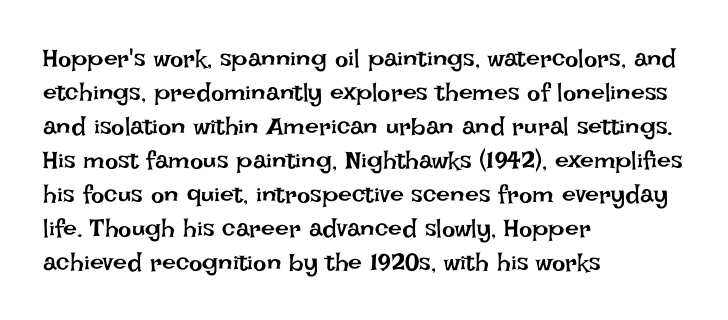
Q: Is the text bold? A: No.
Q: Is the text italic (slanted)? A: No, it is upright.
Q: Is the text underlined? A: No.
Q: How is the paragraph aligned? A: Left-aligned.
Q: Is the spacing between letters normal or unusually wide? A: Normal.
Q: Is the spacing between lines tight, normal or loose? A: Normal.
